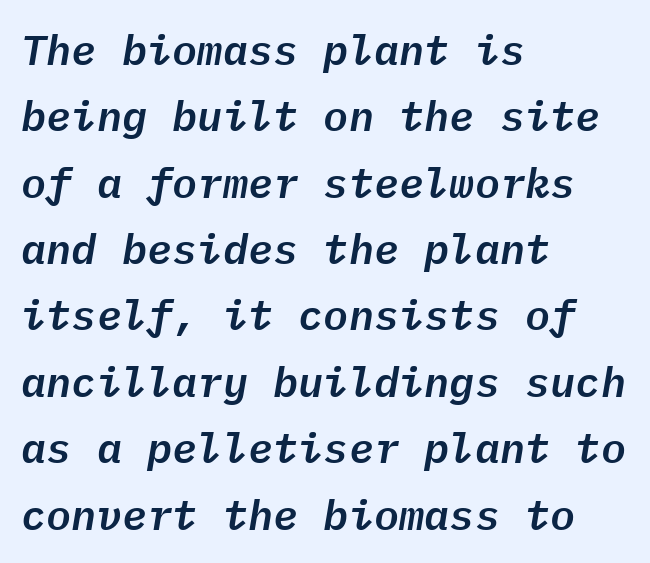
The designer left line spacing at the default. The ragged edge is on the right, which tells us the setting is flush left. You could count columns in this text — the font is strictly monospaced. You could call the tracking neutral — neither tight nor loose. Posture: slanted. Rule under the text: the space is simply empty.
